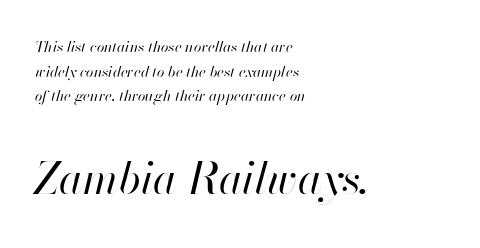
Compared with a centered layout, this one pins lines to the left instead. Emphasis-style slanted type is in use. Is the type heavy? It reads as light-to-regular instead. Regarding leading, the lines here are spaced in the standard way. You get the small type first, then a jump to larger type.
